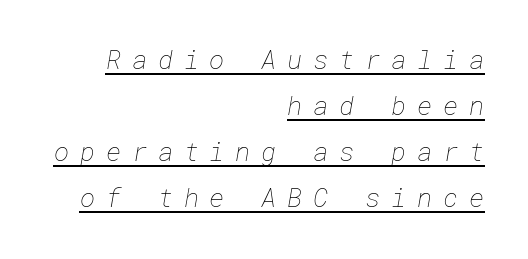
Glyph-to-glyph distance is far greater than everyday printed text. A continuous stroke trails under the words, as in a hyperlink. In CSS terms this would be text-align: right. Is the type heavy? It reads as light-to-regular instead.
